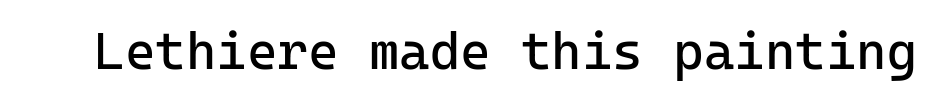
Looks like terminal output: every glyph gets an equal slot. The characters are drawn with everyday or finer stroke widths. The rendering shows plain stroke endings on the letterforms — a sans-serif design. The zone under the glyphs is completely vacant.
